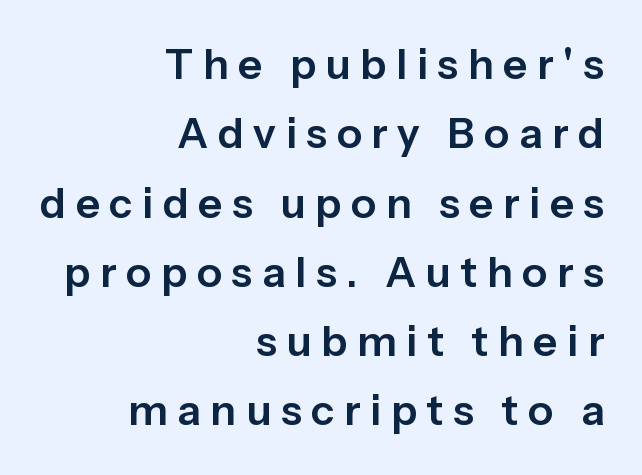
Q: Is the text italic (slanted)? A: No, it is upright.
Q: Is the typeface a serif or a sans-serif typeface? A: Sans-serif.
Q: Is the text underlined? A: No.
Q: How is the paragraph aligned? A: Right-aligned.
Q: Is the spacing between letters normal or unusually wide? A: Unusually wide.
Q: Is the spacing between lines tight, normal or loose? A: Normal.
Q: Width (condensed, normal, or wide)? A: Normal.
Q: Stroke contrast? A: Low.
Q: x-height? A: Medium.
Q: Monospaced? A: No.
